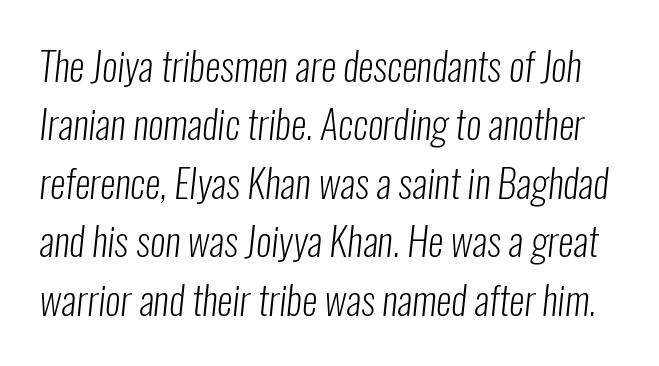
Q: Is the text bold? A: No.
Q: Is the typeface a serif or a sans-serif typeface? A: Sans-serif.
Q: Is the text underlined? A: No.
Q: Is the spacing between letters normal or unusually wide? A: Normal.
Q: Is the spacing between lines tight, normal or loose? A: Normal.
Q: Width (condensed, normal, or wide)? A: Condensed.
Q: Stroke contrast? A: Low.
Q: x-height? A: Medium.
Q: Monospaced? A: No.
